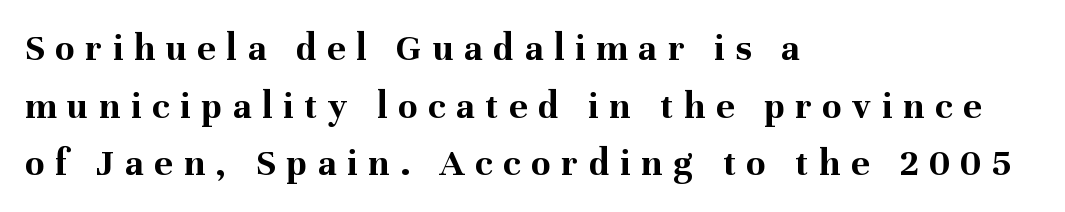
The image shows 39 px bold serif type, upright; set left-aligned, normal line spacing (1.48x), unusually wide letter spacing (+0.28 em), not underlined; medium stroke contrast and a medium x-height.
